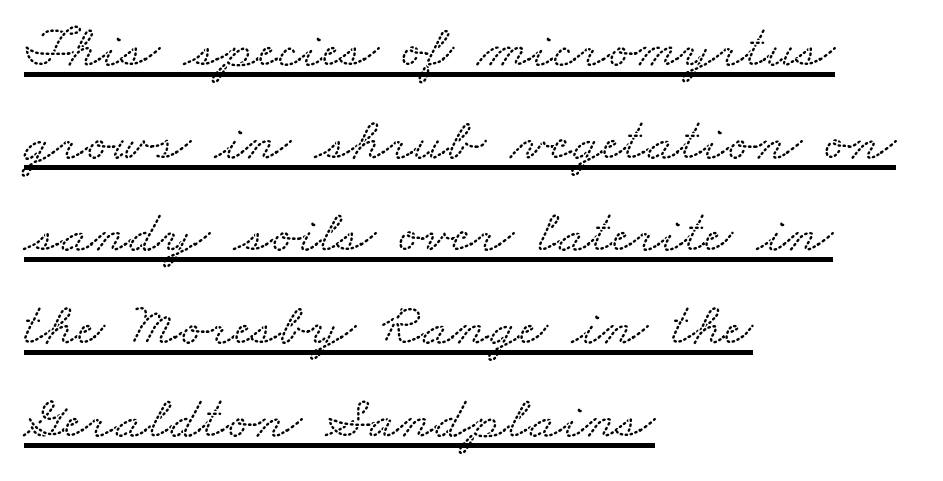
The image shows 61 px wide serif type; set left-aligned, normal line spacing (1.52x), normal letter spacing, underlined; medium stroke contrast and a small x-height.
